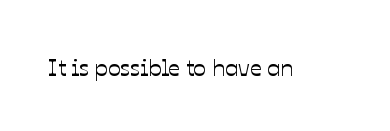
{"italic": "no", "underline": "no", "letter_spacing": "normal", "letter_spacing_em": 0.0, "glyph_px": 24}
